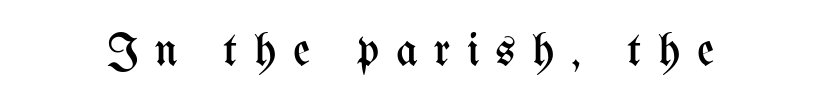
{"italic": "no", "bold": "no", "weight": "regular", "width": "condensed", "stroke_contrast": "medium", "x_height": "medium", "monospaced": "no", "underline": "no", "letter_spacing": "wide", "letter_spacing_em": 0.35, "glyph_px": 47}
